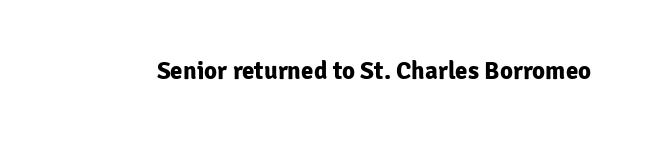
Underlining? Definitely not there. Strong, thick strokes mark this as bold type. This sample uses an upright cut, with every glyph sitting square on the baseline. A typesetter would call this zero additional tracking.
